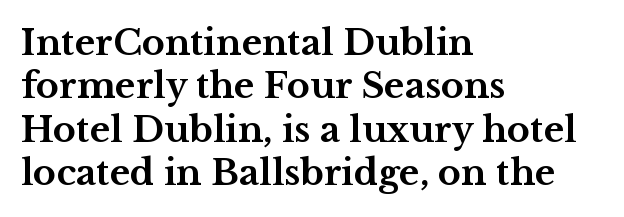
{"serif": "yes", "italic": "no", "bold": "yes", "weight": "bold", "width": "wide", "stroke_contrast": "medium", "x_height": "medium", "monospaced": "no", "underline": "no", "align": "left", "line_spacing_ratio": 1.24, "letter_spacing": "normal", "letter_spacing_em": 0.0, "glyph_px": 35}
